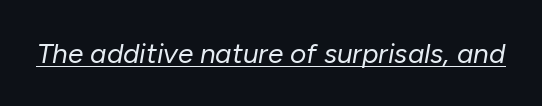
Q: Is the text bold? A: No.
Q: Is the text italic (slanted)? A: Yes, it leans right by about 10 degrees.
Q: Is the text underlined? A: Yes.
Q: Is the spacing between letters normal or unusually wide? A: Normal.
Q: Width (condensed, normal, or wide)? A: Normal.
Q: Stroke contrast? A: Low.
Q: x-height? A: Medium.
Q: Monospaced? A: No.
